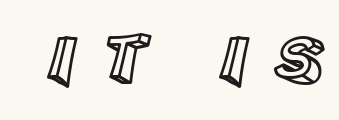
The image shows 71 px text type; set unusually wide letter spacing (+0.38 em), not underlined; a large x-height.
